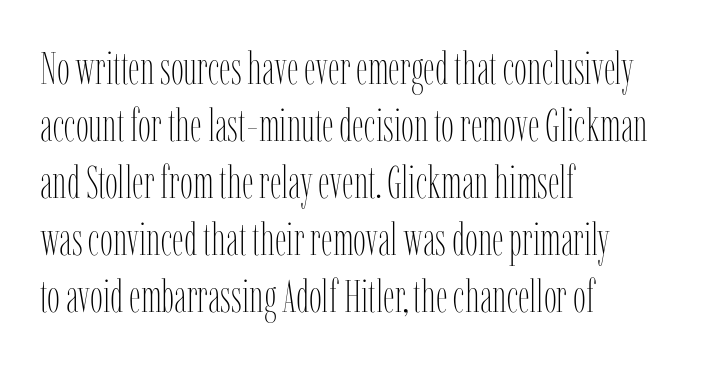
{"italic": "no", "bold": "no", "weight": "thin", "width": "condensed", "stroke_contrast": "low", "x_height": "medium", "monospaced": "no", "underline": "no", "align": "left", "line_spacing_ratio": 1.24, "letter_spacing": "normal", "letter_spacing_em": 0.0, "glyph_px": 46}
